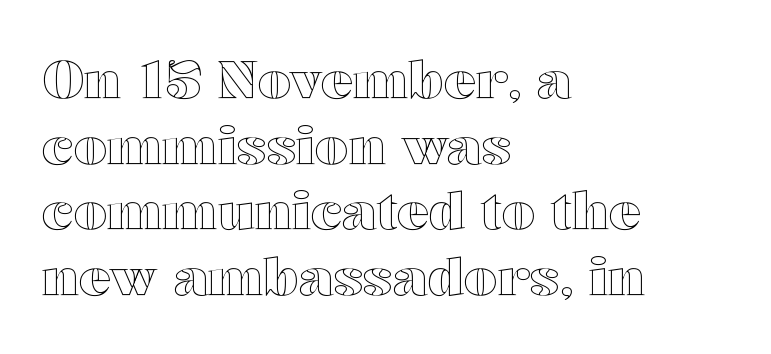
A typesetter would call this proportional, since set widths differ per character. Underlining? Definitely not there. The axis of the letterforms is exactly vertical. The setting favours the left margin, as ordinary paragraphs usually do. Tracking here is standard; glyphs follow each other at the usual distance.
